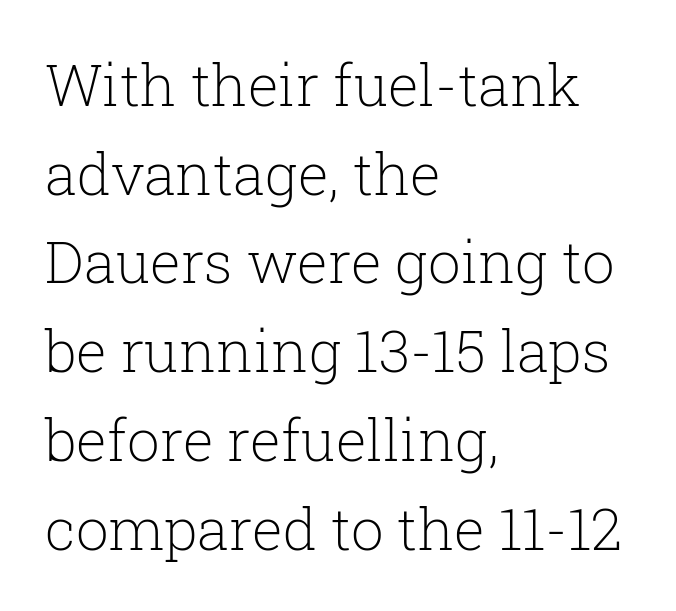
The image shows 58 px light serif type, upright; set left-aligned, normal line spacing (1.53x), normal letter spacing, not underlined; low stroke contrast and a medium x-height.
